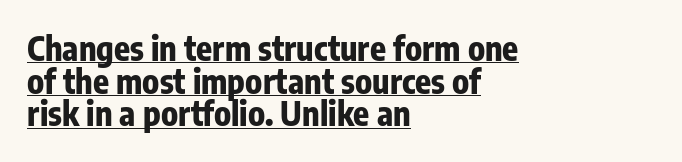
{"serif": "no", "italic": "no", "bold": "yes", "weight": "bold", "width": "condensed", "stroke_contrast": "low", "x_height": "medium", "monospaced": "no", "underline": "yes", "align": "left", "line_spacing": "tight", "line_spacing_ratio": 0.99, "letter_spacing": "normal", "letter_spacing_em": 0.0, "glyph_px": 33}
